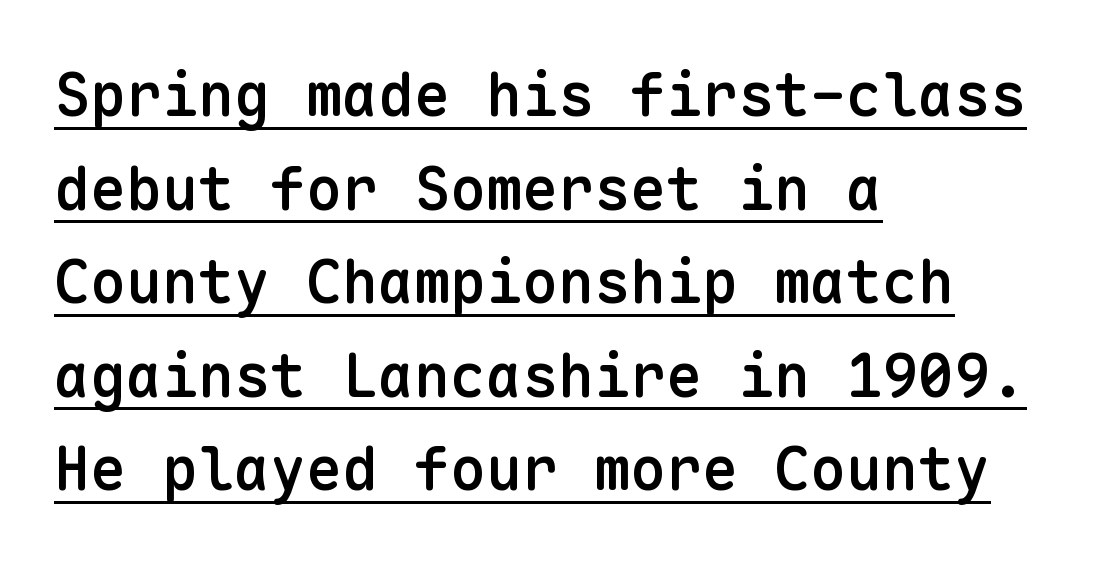
The image shows 60 px semibold sans-serif type, upright, monospaced; set left-aligned, normal line spacing (1.56x), normal letter spacing, underlined; low stroke contrast and a medium x-height.
